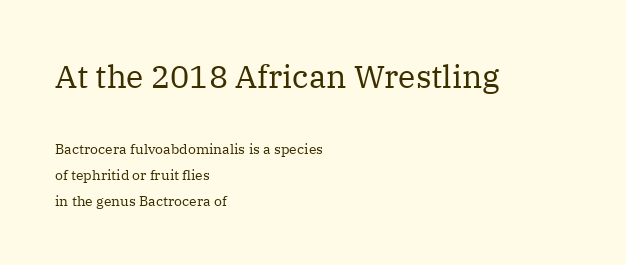
{"serif": "yes", "italic": "no", "bold": "no", "weight": "regular", "width": "normal", "stroke_contrast": "medium", "x_height": "medium", "monospaced": "no", "underline": "no", "align": "left", "line_spacing_ratio": 1.84, "letter_spacing": "normal", "letter_spacing_em": 0.0, "larger_block": "first", "size_ratio": 2.29, "glyph_px": 32}
